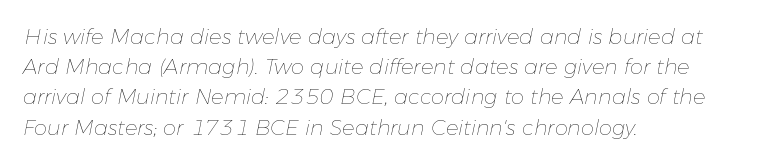
{"italic": "yes", "lean": "right", "slant_degrees": 11, "bold": "no", "underline": "no", "align": "left", "line_spacing": "normal", "line_spacing_ratio": 1.44, "letter_spacing": "normal", "letter_spacing_em": 0.0, "glyph_px": 21}
